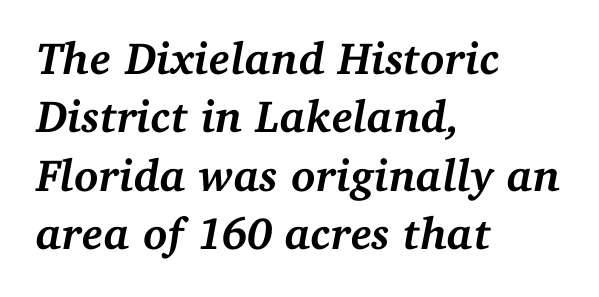
The image shows 45 px semibold serif type, italic (leaning right); set left-aligned, normal line spacing (1.3x), normal letter spacing, not underlined; medium stroke contrast and a medium x-height.
